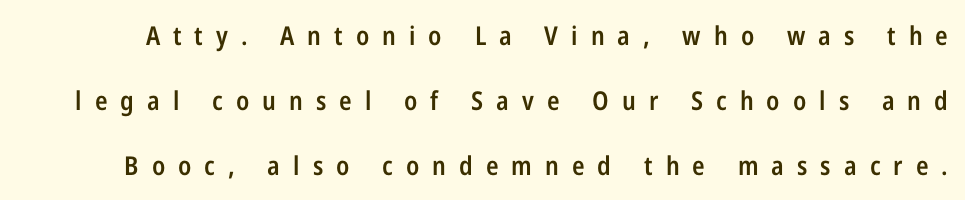
Q: Is the text bold? A: Semi-bold.
Q: Is the text italic (slanted)? A: No, it is upright.
Q: Is the text underlined? A: No.
Q: Is the spacing between letters normal or unusually wide? A: Unusually wide.
Q: Is the spacing between lines tight, normal or loose? A: Loose.
